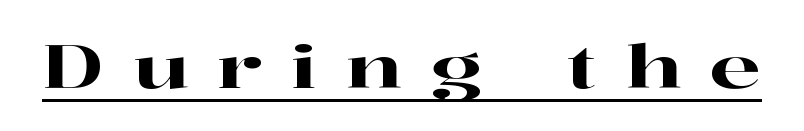
The face used here is proportionally spaced, like ordinary book or web type. If you drew a line through each stem, it would be perfectly vertical. The glyphs in this specimen are seriffed. In designer terms, the underline attribute is active on this setting. There is plenty of visible air inserted between adjacent glyphs.
